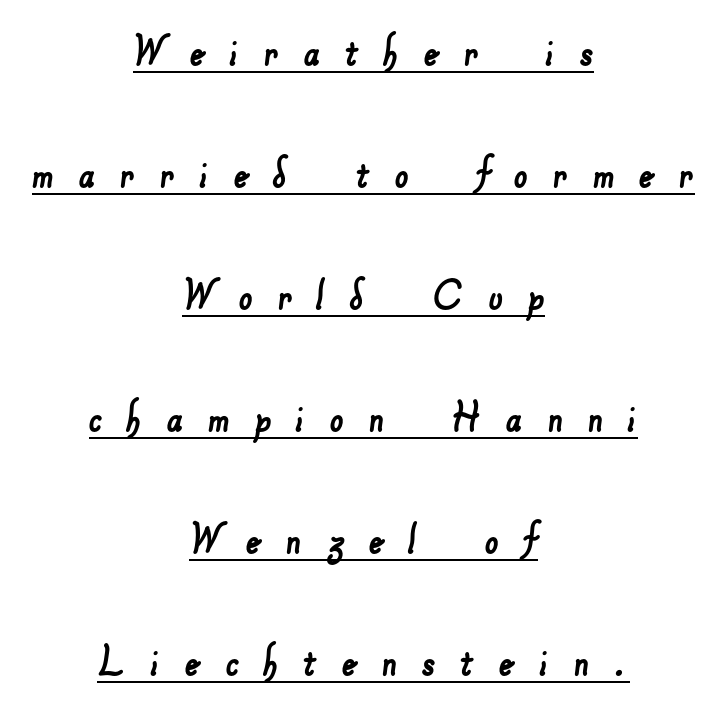
{"serif": "no", "width": "normal", "stroke_contrast": "low", "x_height": "small", "monospaced": "no", "underline": "yes", "align": "center", "line_spacing": "loose", "line_spacing_ratio": 2.49, "letter_spacing": "wide", "letter_spacing_em": 0.5, "glyph_px": 49}
